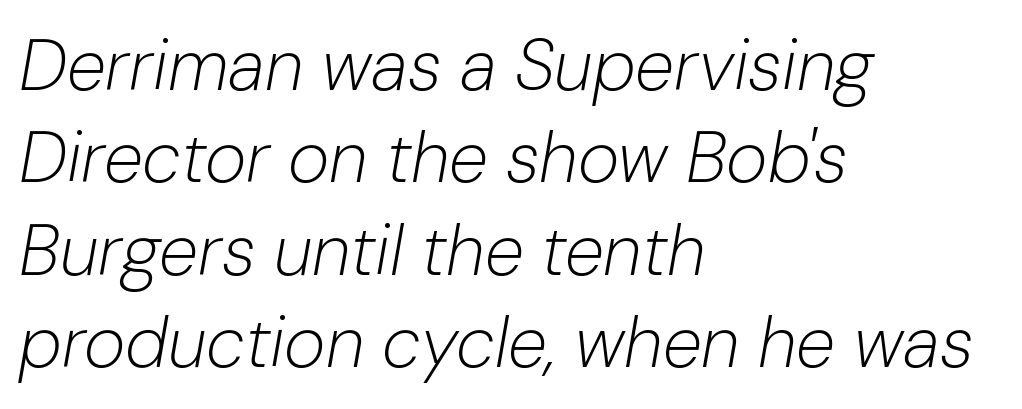
The image shows 71 px light type, italic (leaning right); set left-aligned, normal line spacing (1.3x), normal letter spacing, not underlined; low stroke contrast and a medium x-height.
